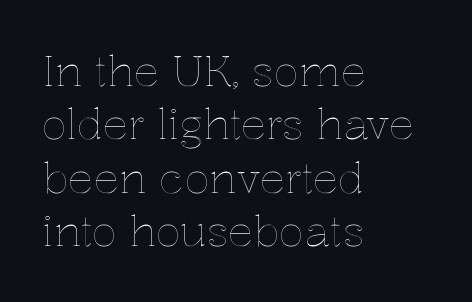
Q: Is the text italic (slanted)? A: No, it is upright.
Q: Is the text underlined? A: No.
Q: How is the paragraph aligned? A: Left-aligned.
Q: Is the spacing between letters normal or unusually wide? A: Normal.
Q: Is the spacing between lines tight, normal or loose? A: Normal.
Q: Width (condensed, normal, or wide)? A: Normal.
Q: x-height? A: Medium.
Q: Monospaced? A: No.
